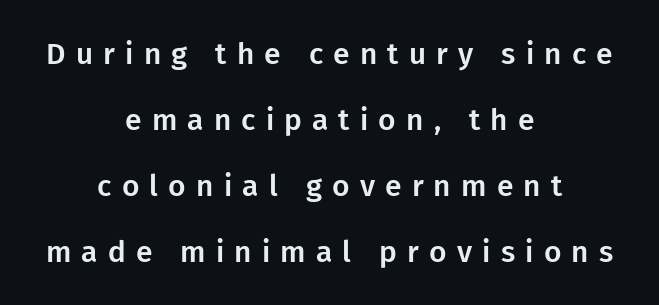
The passage shown is typeset with a sans-serif family. Compared with a flush-left layout, this one balances lines on the center instead. Is this a fixed-width face? No — the glyphs have proportional, varying widths. In terms of leading, this rendering errs on the spacious side.
